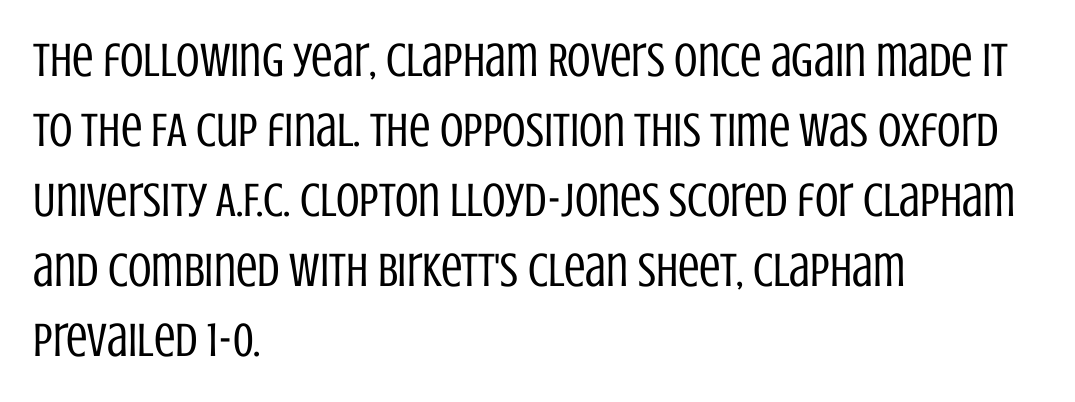
You can tell it's not italic because the verticals are truly vertical. Inter-character spacing is left at the font's built-in metrics. No heavy texture on the line: the type isn't bold. Caption: multi-line text, flush left, ragged right. The space beneath each line is pristine and unruled. Letterform terminals end flat and unadorned throughout the passage.
